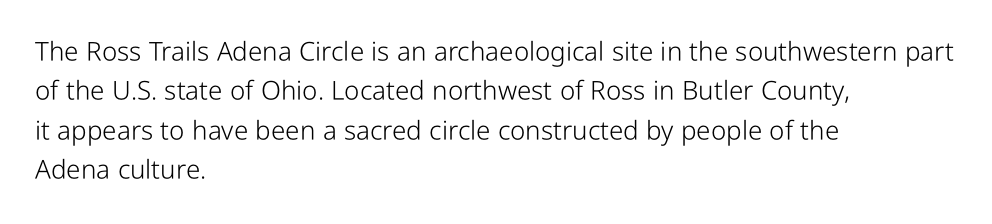
{"italic": "no", "bold": "no", "underline": "no", "align": "left", "line_spacing": "normal", "line_spacing_ratio": 1.51, "letter_spacing": "normal", "letter_spacing_em": 0.0, "glyph_px": 26}
